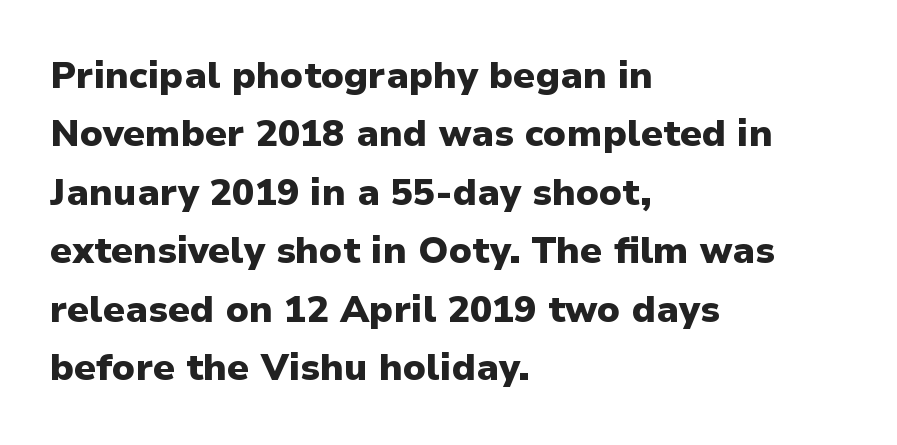
{"serif": "no", "italic": "no", "bold": "yes", "weight": "heavy", "width": "normal", "stroke_contrast": "low", "x_height": "medium", "monospaced": "no", "underline": "no", "align": "left", "line_spacing": "normal", "line_spacing_ratio": 1.58, "letter_spacing": "normal", "letter_spacing_em": 0.0, "glyph_px": 37}
